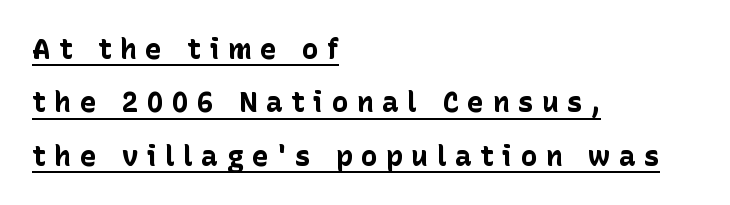
The image shows 28 px bold sans-serif type, upright; set left-aligned, loose line spacing (1.91x), unusually wide letter spacing (+0.3 em), underlined; low stroke contrast and a medium x-height.
